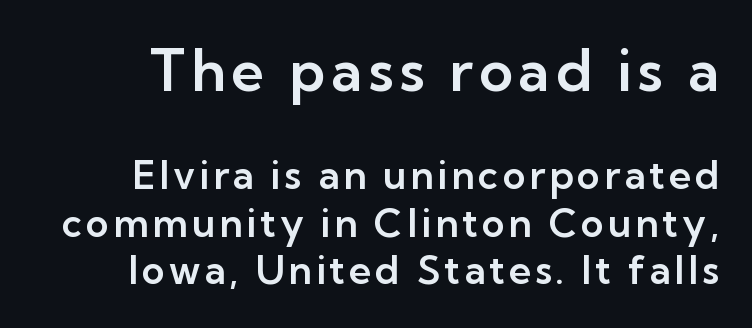
{"serif": "no", "italic": "no", "width": "normal", "stroke_contrast": "low", "x_height": "medium", "monospaced": "no", "underline": "no", "line_spacing_ratio": 1.22, "larger_block": "first", "size_ratio": 1.49, "glyph_px": 58}
